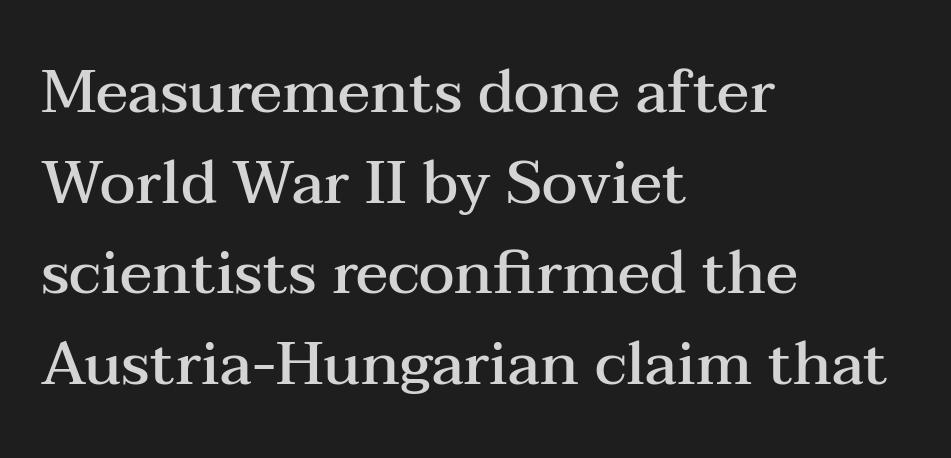
{"serif": "yes", "italic": "no", "bold": "semi", "weight": "semibold", "width": "wide", "stroke_contrast": "medium", "x_height": "medium", "monospaced": "no", "underline": "no", "align": "left", "line_spacing": "normal", "line_spacing_ratio": 1.51, "letter_spacing": "normal", "letter_spacing_em": 0.0, "glyph_px": 60}
